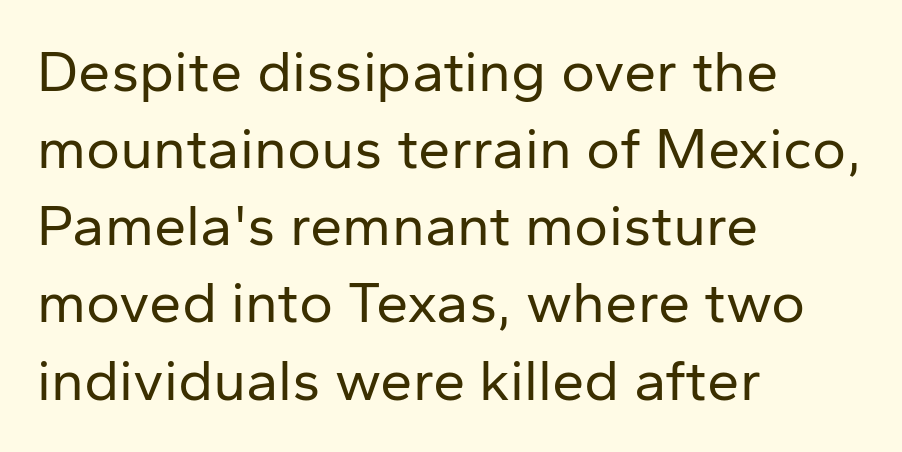
Q: Is the text bold? A: No.
Q: Is the text italic (slanted)? A: No, it is upright.
Q: Is the typeface a serif or a sans-serif typeface? A: Sans-serif.
Q: Is the text underlined? A: No.
Q: How is the paragraph aligned? A: Left-aligned.
Q: Is the spacing between letters normal or unusually wide? A: Normal.
Q: Is the spacing between lines tight, normal or loose? A: Normal.
Q: Width (condensed, normal, or wide)? A: Normal.
Q: Stroke contrast? A: Low.
Q: x-height? A: Medium.
Q: Monospaced? A: No.
